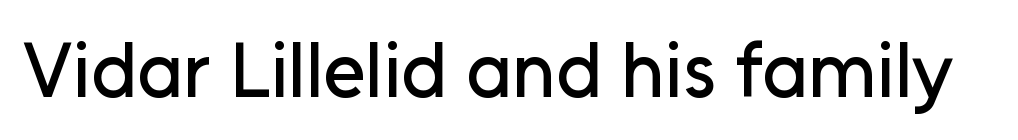
{"serif": "no", "italic": "no", "width": "normal", "stroke_contrast": "low", "x_height": "medium", "monospaced": "no", "underline": "no", "letter_spacing": "normal", "letter_spacing_em": 0.0, "glyph_px": 77}
